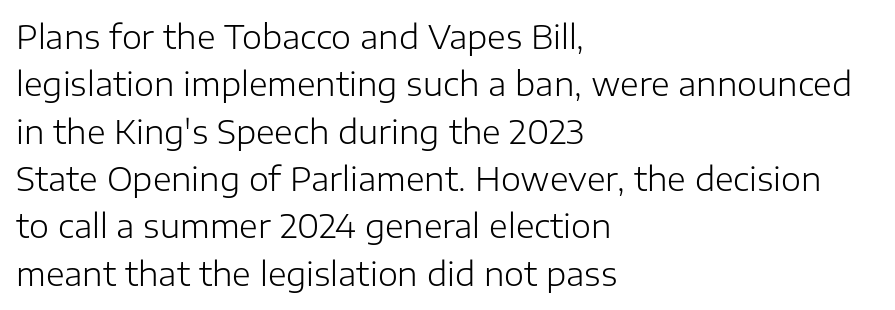
{"serif": "no", "italic": "no", "bold": "no", "weight": "light", "width": "normal", "stroke_contrast": "low", "x_height": "medium", "monospaced": "no", "underline": "no", "align": "left", "line_spacing": "normal", "line_spacing_ratio": 1.48, "letter_spacing": "normal", "letter_spacing_em": 0.0, "glyph_px": 32}
